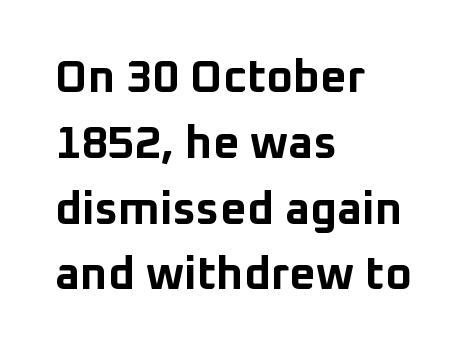
Interline gaps are of average width in this sample. How are the letters spaced? Ordinarily, with no added tracking. The zone under the glyphs is completely vacant. Does the weight exceed regular? Yes, all the way to bold.
